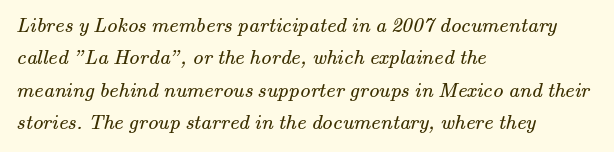
The image shows 21 px text type; set left-aligned, normal line spacing (1.54x), normal letter spacing, not underlined.
